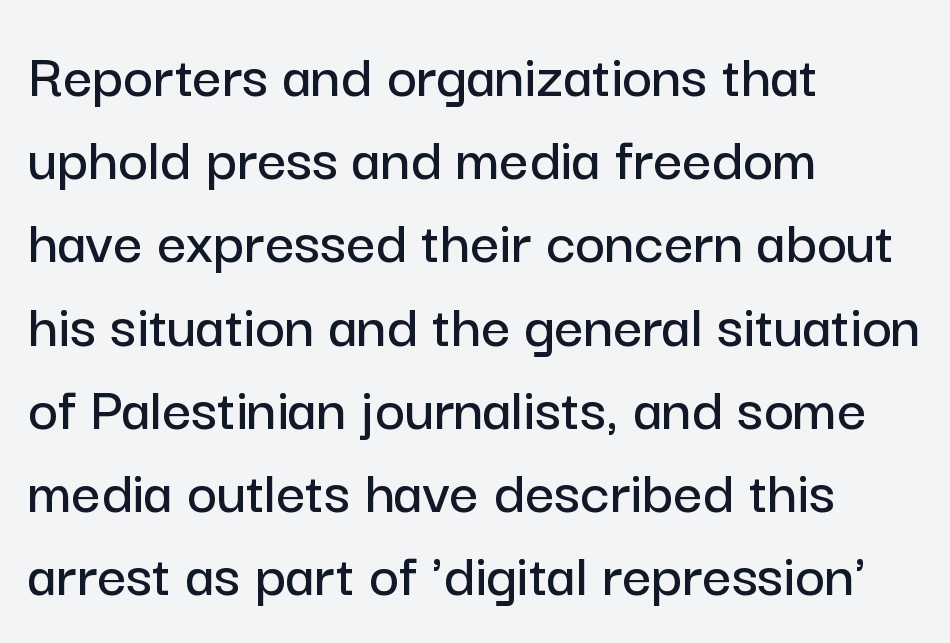
The image shows 64 px sans-serif type, upright; set left-aligned, normal line spacing (1.3x), normal letter spacing, not underlined; low stroke contrast and a medium x-height.
